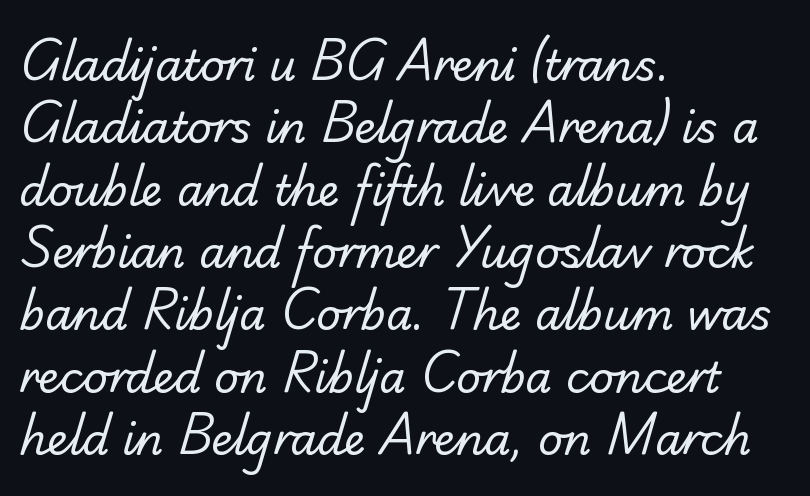
Q: Is the text bold? A: No.
Q: Is the typeface a serif or a sans-serif typeface? A: Serif.
Q: Is the text underlined? A: No.
Q: How is the paragraph aligned? A: Left-aligned.
Q: Is the spacing between letters normal or unusually wide? A: Normal.
Q: Is the spacing between lines tight, normal or loose? A: Normal.
Q: Width (condensed, normal, or wide)? A: Normal.
Q: Stroke contrast? A: Low.
Q: x-height? A: Small.
Q: Monospaced? A: No.
